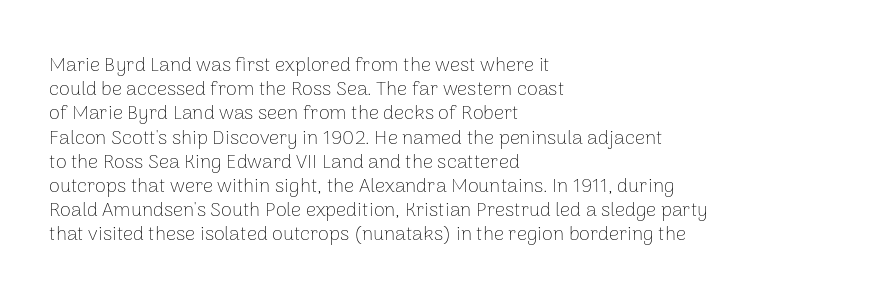
Q: Is the text bold? A: No.
Q: Is the text italic (slanted)? A: No, it is upright.
Q: Is the text underlined? A: No.
Q: How is the paragraph aligned? A: Left-aligned.
Q: Is the spacing between letters normal or unusually wide? A: Normal.
